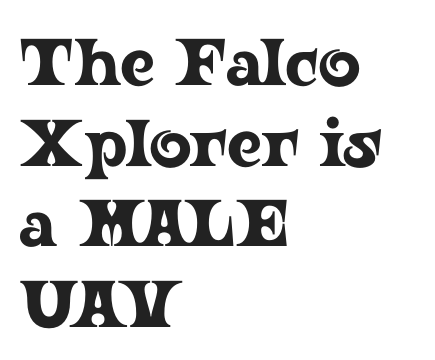
The image shows 66 px wide serif type, upright; set left-aligned, line spacing 1.22x, normal letter spacing, not underlined; low stroke contrast and a medium x-height.
